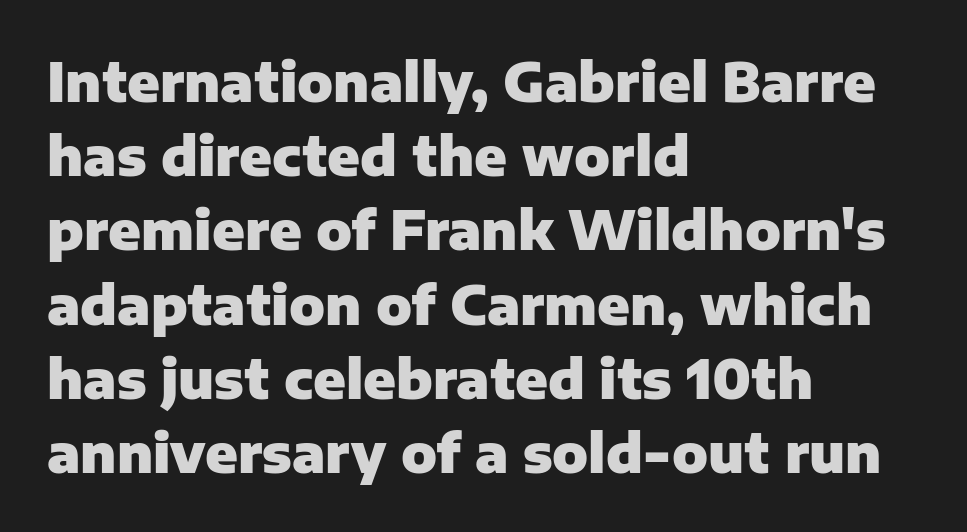
{"serif": "no", "italic": "no", "bold": "yes", "weight": "heavy", "width": "normal", "stroke_contrast": "low", "x_height": "medium", "monospaced": "no", "underline": "no", "align": "left", "line_spacing": "normal", "line_spacing_ratio": 1.4, "letter_spacing": "normal", "letter_spacing_em": 0.0, "glyph_px": 53}
